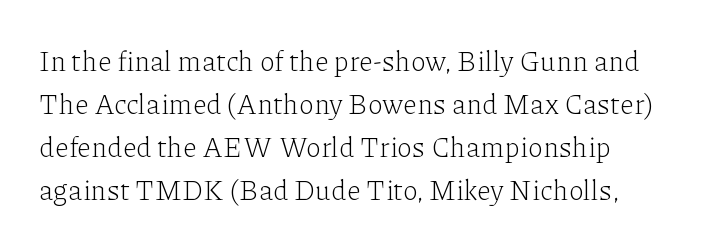
{"serif": "yes", "italic": "no", "bold": "no", "weight": "light", "width": "normal", "stroke_contrast": "low", "x_height": "medium", "monospaced": "no", "underline": "no", "line_spacing": "normal", "line_spacing_ratio": 1.54, "letter_spacing": "normal", "letter_spacing_em": 0.0, "glyph_px": 28}
